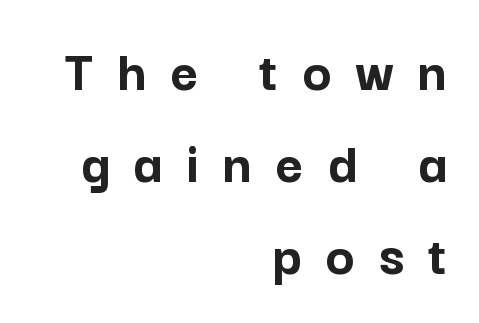
Q: Is the text bold? A: Yes.
Q: Is the text italic (slanted)? A: No, it is upright.
Q: Is the typeface a serif or a sans-serif typeface? A: Sans-serif.
Q: Is the text underlined? A: No.
Q: How is the paragraph aligned? A: Right-aligned.
Q: Is the spacing between letters normal or unusually wide? A: Unusually wide.
Q: Is the spacing between lines tight, normal or loose? A: Normal.
Q: Width (condensed, normal, or wide)? A: Normal.
Q: Stroke contrast? A: Low.
Q: x-height? A: Medium.
Q: Monospaced? A: No.
